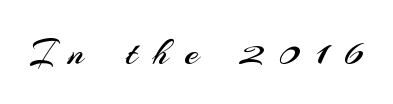
Q: Is the text bold? A: No.
Q: Is the text italic (slanted)? A: Yes.
Q: Is the typeface a serif or a sans-serif typeface? A: Sans-serif.
Q: Is the text underlined? A: No.
Q: Is the spacing between letters normal or unusually wide? A: Unusually wide.
Q: Width (condensed, normal, or wide)? A: Normal.
Q: Stroke contrast? A: Medium.
Q: x-height? A: Small.
Q: Monospaced? A: No.
